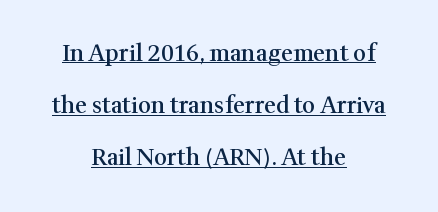
In terms of leading, this rendering errs on the spacious side. Typesetter's note: demi weight, one step under bold. Teacher's note: observe the equal gaps on both sides — that is centered alignment. Ascenders rise straight up at ninety degrees. Is there an underline? Yes — a line sits under the letters.
